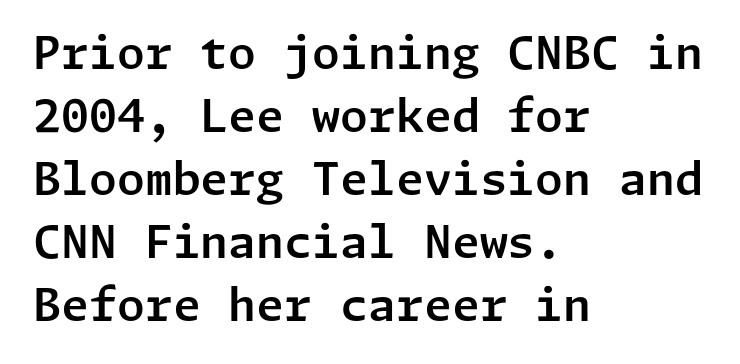
Q: Is the text italic (slanted)? A: No, it is upright.
Q: Is the typeface a serif or a sans-serif typeface? A: Sans-serif.
Q: Is the text underlined? A: No.
Q: How is the paragraph aligned? A: Left-aligned.
Q: Is the spacing between letters normal or unusually wide? A: Normal.
Q: Is the spacing between lines tight, normal or loose? A: Normal.
Q: Width (condensed, normal, or wide)? A: Normal.
Q: Stroke contrast? A: Low.
Q: x-height? A: Medium.
